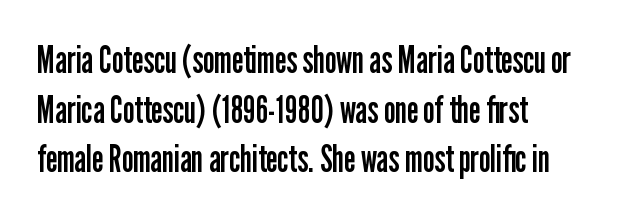
You could not count columns in this text — the font is proportionally spaced. Whoever set this chose a conventional vertical rhythm. These lines are composed in type without serifs. Vertical strokes here are truly vertical. Weight: in the light-to-regular range.
